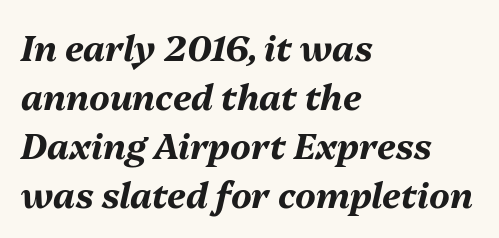
{"italic": "yes", "lean": "right", "slant_degrees": 13, "bold": "yes", "weight": "bold", "width": "normal", "stroke_contrast": "medium", "x_height": "medium", "monospaced": "no", "underline": "no", "align": "left", "line_spacing": "normal", "line_spacing_ratio": 1.4, "letter_spacing": "normal", "letter_spacing_em": 0.0, "glyph_px": 35}
